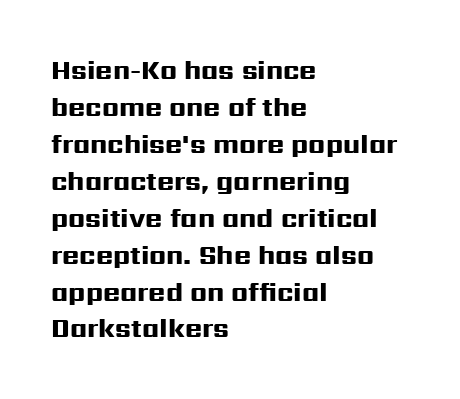
The image shows 26 px bold type, upright; set left-aligned, normal line spacing (1.42x), normal letter spacing, not underlined.
